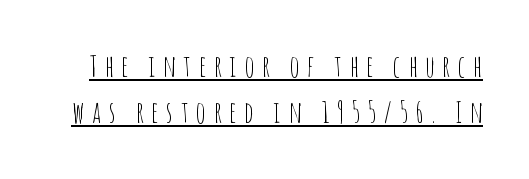
{"serif": "no", "italic": "no", "bold": "no", "weight": "thin", "width": "condensed", "stroke_contrast": "low", "x_height": "large", "monospaced": "no", "underline": "yes", "line_spacing": "normal", "line_spacing_ratio": 1.59, "letter_spacing": "wide", "letter_spacing_em": 0.27, "glyph_px": 29}
